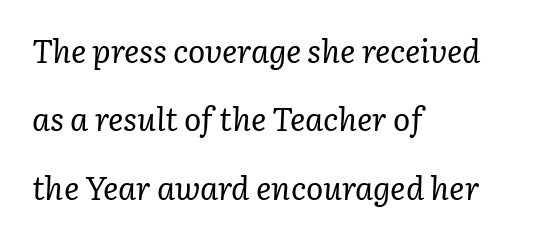
{"serif": "yes", "italic": "yes", "lean": "right", "slant_degrees": 3, "bold": "no", "weight": "regular", "width": "normal", "stroke_contrast": "low", "x_height": "medium", "monospaced": "no", "underline": "no", "align": "left", "line_spacing": "loose", "line_spacing_ratio": 2.14, "letter_spacing": "normal", "letter_spacing_em": 0.0, "glyph_px": 32}
